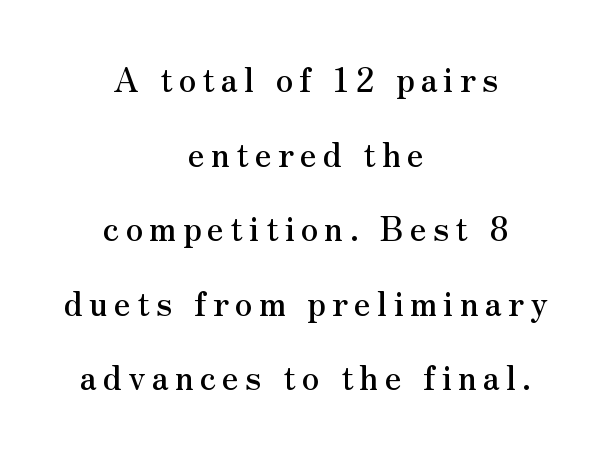
One-word summary of the alignment: center. Glance below the letters and you will spot only blank space. Characters remain perfectly vertical along every line. Regarding serifs, this sample has them. Compared with typical paragraphs, the rows here are farther apart.
